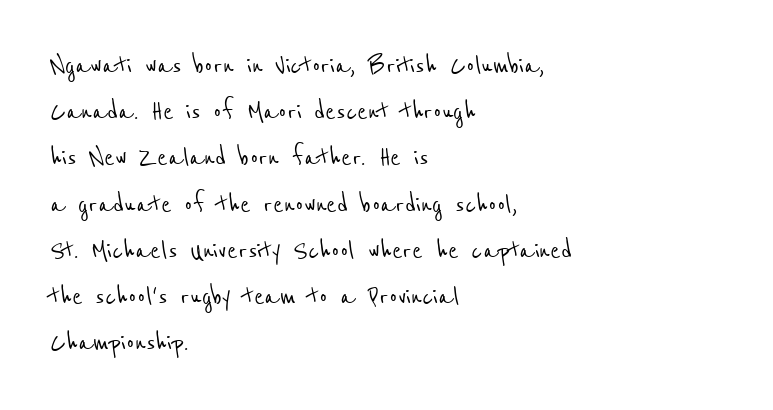
Think of a printed novel: that variable character pitch is what you see here. In CSS terms this would be text-align: left. The words here are not underlined. The lines sit at an ordinary, default distance from one another.
